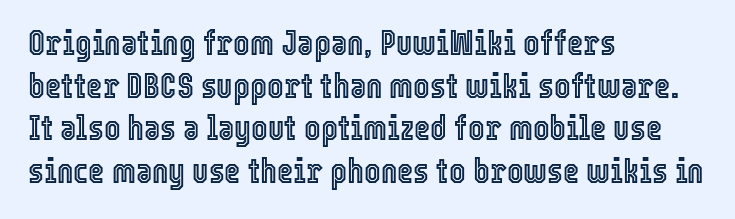
Q: Is the text italic (slanted)? A: No, it is upright.
Q: Is the text underlined? A: No.
Q: How is the paragraph aligned? A: Left-aligned.
Q: Is the spacing between letters normal or unusually wide? A: Normal.
Q: Width (condensed, normal, or wide)? A: Condensed.
Q: x-height? A: Medium.
Q: Monospaced? A: No.
